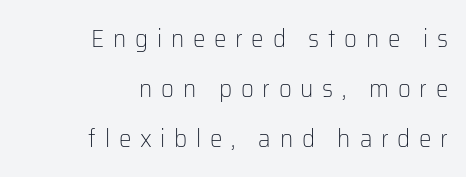
Every character sits straight up, as roman type does. Honestly, the letter spacing is so wide it's the main thing you notice. These lines stack with their right ends in a neat column. Type without underlining. In terms of leading, this rendering errs on the spacious side.
